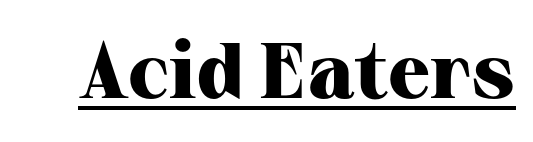
The characters display serif detailing at their extremities. The typesetter has applied underlining to the passage shown. These lines were composed using upright roman letters. A typesetter would call this zero additional tracking.
